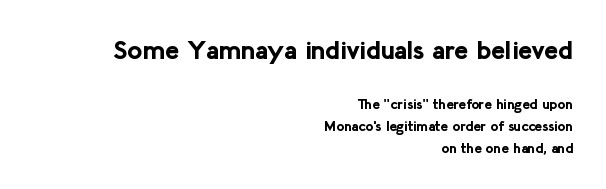
Descender tails drop into unmarked territory. Right-aligned paragraph, ragged on the left. Larger block? The one above; the one below is distinctly smaller. These lines sit exactly where default settings would place them.
